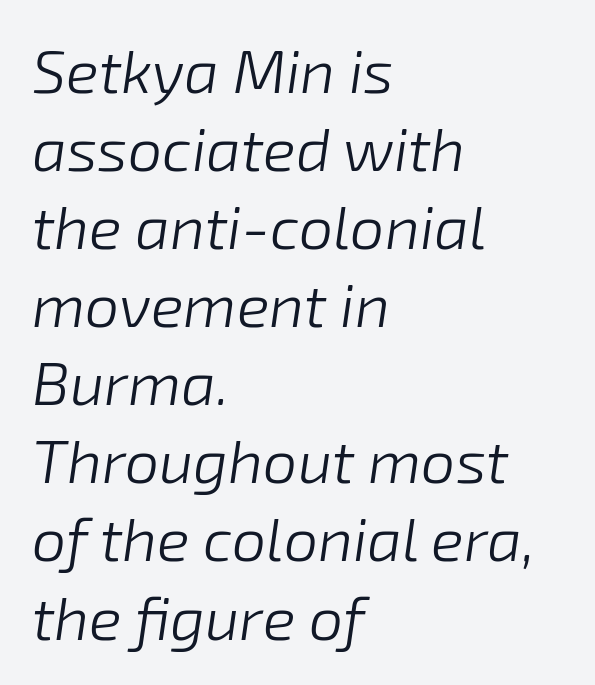
The image shows 61 px light type, italic (leaning right); set left-aligned, normal line spacing (1.28x), normal letter spacing, not underlined; low stroke contrast and a medium x-height.
